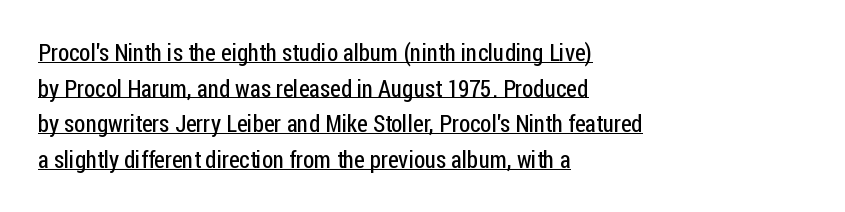
Q: Is the text bold? A: No.
Q: Is the text italic (slanted)? A: No, it is upright.
Q: Is the text underlined? A: Yes.
Q: How is the paragraph aligned? A: Left-aligned.
Q: Is the spacing between letters normal or unusually wide? A: Normal.
Q: Is the spacing between lines tight, normal or loose? A: Normal.
